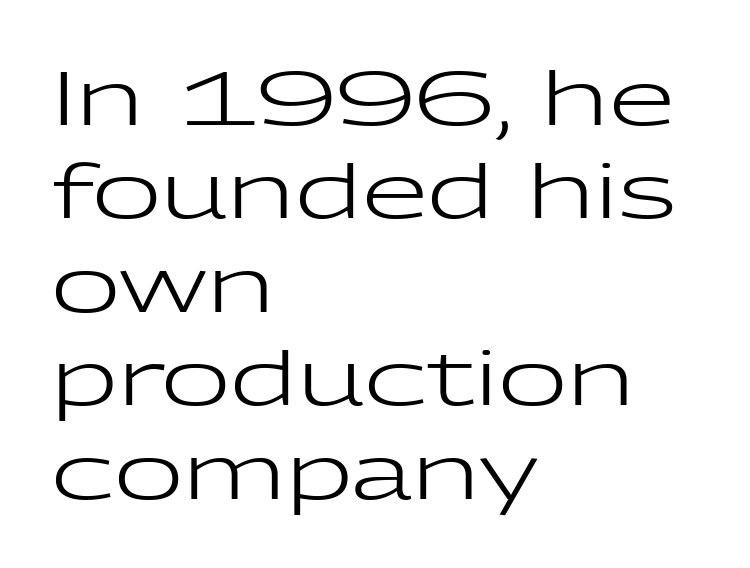
Q: Is the text bold? A: No.
Q: Is the text italic (slanted)? A: No, it is upright.
Q: Is the typeface a serif or a sans-serif typeface? A: Sans-serif.
Q: Is the text underlined? A: No.
Q: How is the paragraph aligned? A: Left-aligned.
Q: Is the spacing between letters normal or unusually wide? A: Normal.
Q: Width (condensed, normal, or wide)? A: Wide.
Q: Stroke contrast? A: Low.
Q: x-height? A: Medium.
Q: Monospaced? A: No.
